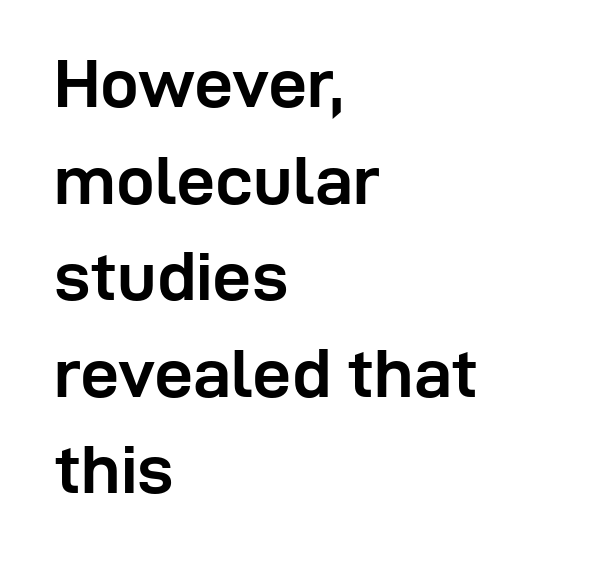
Check where the strokes stop: nothing finishes them off — pure sans. Decoration check: the copy has no underline. Do the letters lean? They stand straight. This sample uses plain, unmodified letter spacing. Do the characters align in a grid? No, the font is proportional.
